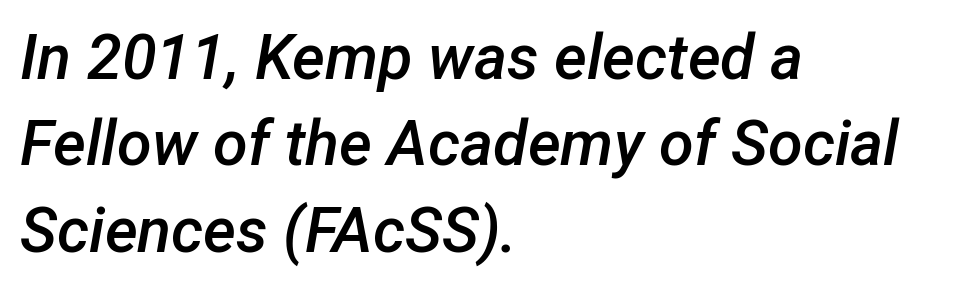
Q: Is the text bold? A: Semi-bold.
Q: Is the text italic (slanted)? A: Yes, it leans right by about 12 degrees.
Q: Is the text underlined? A: No.
Q: How is the paragraph aligned? A: Left-aligned.
Q: Is the spacing between letters normal or unusually wide? A: Normal.
Q: Is the spacing between lines tight, normal or loose? A: Normal.
Q: Width (condensed, normal, or wide)? A: Normal.
Q: Stroke contrast? A: Low.
Q: x-height? A: Medium.
Q: Monospaced? A: No.
